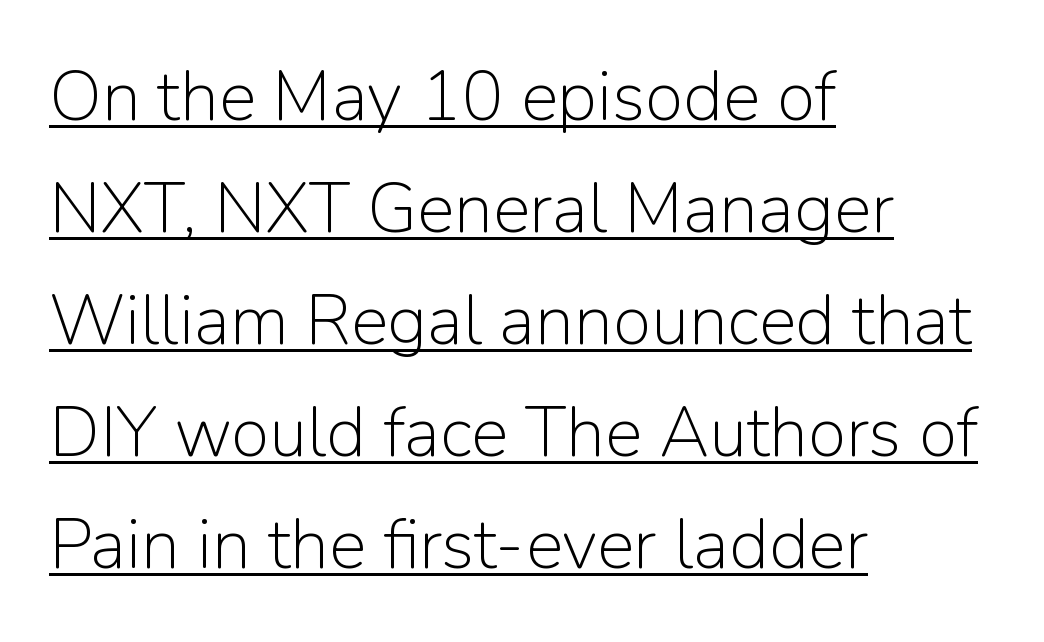
The image shows 70 px light sans-serif type, upright; set left-aligned, normal line spacing (1.6x), normal letter spacing, underlined; low stroke contrast and a medium x-height.
